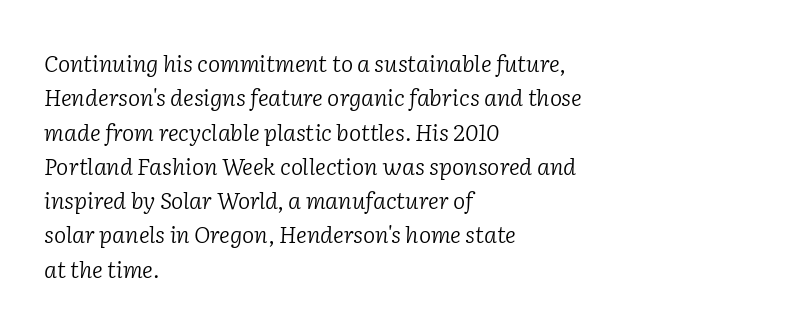
Q: Is the text bold? A: No.
Q: Is the text italic (slanted)? A: Yes, it leans right by about 2 degrees.
Q: Is the text underlined? A: No.
Q: How is the paragraph aligned? A: Left-aligned.
Q: Is the spacing between letters normal or unusually wide? A: Normal.
Q: Is the spacing between lines tight, normal or loose? A: Normal.
